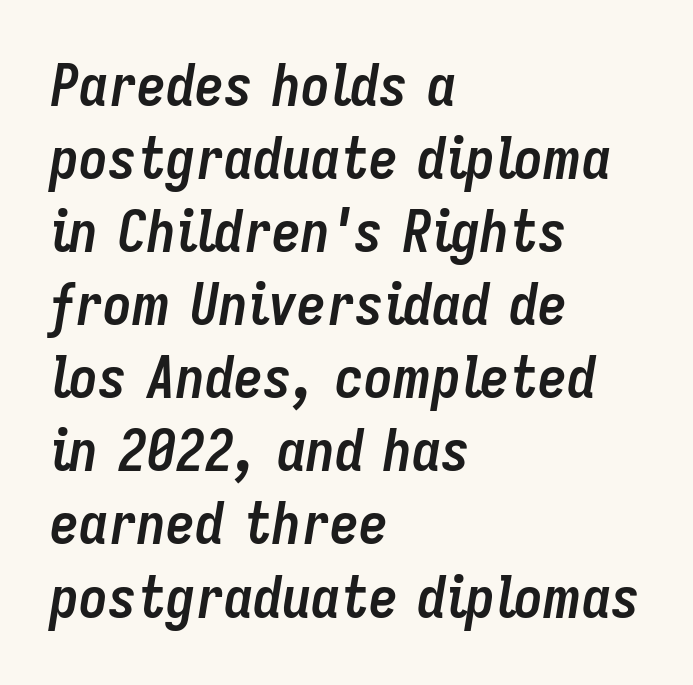
The image shows 58 px semibold, condensed type, italic (leaning right); set left-aligned, normal line spacing (1.26x), normal letter spacing, not underlined; low stroke contrast and a medium x-height.
